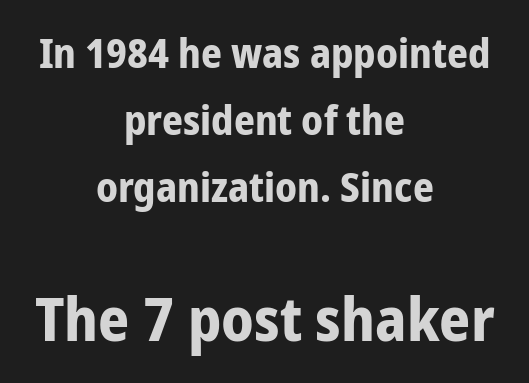
{"serif": "no", "italic": "no", "bold": "yes", "weight": "bold", "width": "condensed", "stroke_contrast": "low", "x_height": "medium", "monospaced": "no", "underline": "no", "align": "center", "line_spacing": "normal", "line_spacing_ratio": 1.64, "letter_spacing": "normal", "letter_spacing_em": 0.0, "larger_block": "second", "size_ratio": 1.49, "glyph_px": 61}
